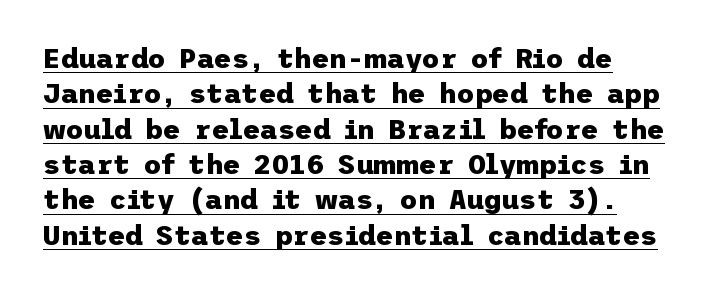
{"italic": "no", "bold": "yes", "underline": "yes", "align": "left", "line_spacing": "normal", "line_spacing_ratio": 1.31, "letter_spacing": "normal", "letter_spacing_em": 0.0, "glyph_px": 27}
